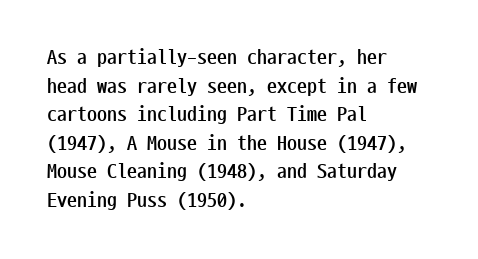
{"italic": "no", "bold": "yes", "underline": "no", "align": "left", "line_spacing": "normal", "line_spacing_ratio": 1.43, "letter_spacing": "normal", "letter_spacing_em": 0.0, "glyph_px": 20}
